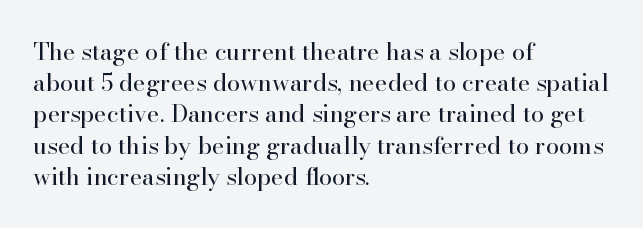
The image shows 24 px text type, upright; set left-aligned, normal line spacing (1.3x), normal letter spacing, not underlined.
